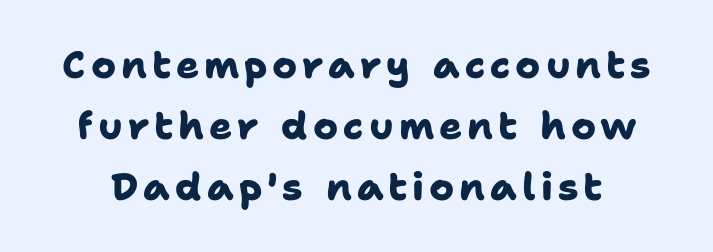
{"serif": "no", "bold": "yes", "weight": "heavy", "width": "normal", "stroke_contrast": "low", "x_height": "medium", "monospaced": "no", "underline": "no", "line_spacing": "normal", "line_spacing_ratio": 1.6, "glyph_px": 38}
